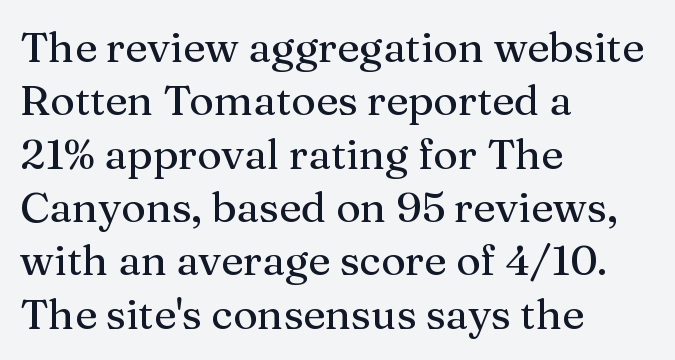
Q: Is the text italic (slanted)? A: No, it is upright.
Q: Is the typeface a serif or a sans-serif typeface? A: Serif.
Q: Is the text underlined? A: No.
Q: How is the paragraph aligned? A: Left-aligned.
Q: Is the spacing between letters normal or unusually wide? A: Normal.
Q: Is the spacing between lines tight, normal or loose? A: Normal.
Q: Width (condensed, normal, or wide)? A: Normal.
Q: Stroke contrast? A: Medium.
Q: x-height? A: Medium.
Q: Monospaced? A: No.
